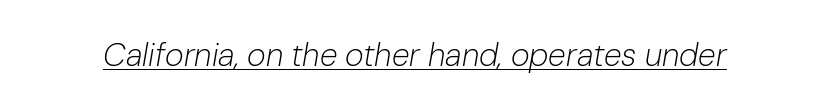
{"italic": "yes", "lean": "right", "slant_degrees": 10, "bold": "no", "weight": "light", "width": "normal", "stroke_contrast": "low", "x_height": "medium", "monospaced": "no", "underline": "yes", "letter_spacing": "normal", "letter_spacing_em": 0.0, "glyph_px": 32}
